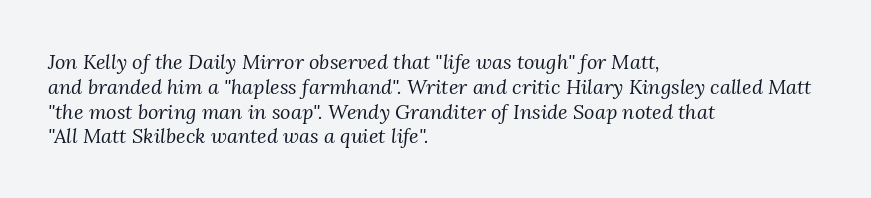
{"italic": "yes", "lean": "right", "slant_degrees": 3, "bold": "no", "underline": "no", "align": "left", "line_spacing_ratio": 1.24, "letter_spacing": "normal", "letter_spacing_em": 0.0, "glyph_px": 20}
